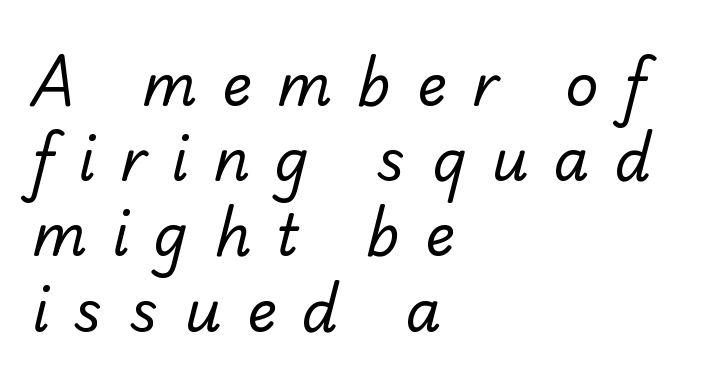
{"serif": "no", "bold": "no", "weight": "regular", "width": "normal", "stroke_contrast": "low", "x_height": "small", "monospaced": "no", "underline": "no", "align": "left", "line_spacing": "normal", "line_spacing_ratio": 1.32, "letter_spacing": "wide", "letter_spacing_em": 0.44, "glyph_px": 57}
